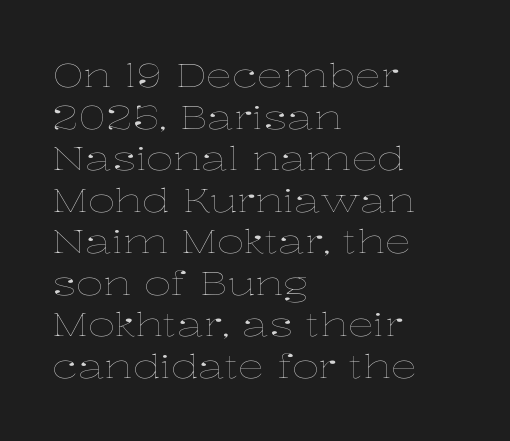
The characters are drawn with everyday or finer stroke widths. Decoration check: the copy has no underline. A typesetter would call this zero additional tracking. This sample keeps an unexceptional amount of space between lines. The face used here is proportionally spaced, like ordinary book or web type.
